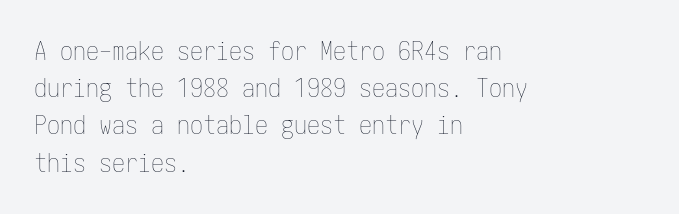
The rendering anchors every line to the left-hand side. A clean baseline with only descenders dipping below it. No chunkiness to these letters — they're not bold. Leading matches the norm, producing a regular column. Ascenders rise straight up at ninety degrees. Nobody touched the tracking dial on this one.
